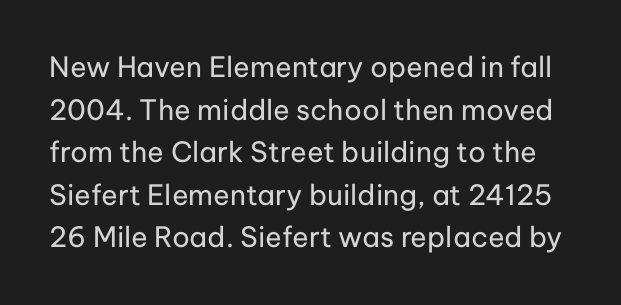
{"serif": "no", "italic": "no", "bold": "no", "weight": "regular", "width": "normal", "stroke_contrast": "low", "x_height": "medium", "monospaced": "no", "underline": "no", "line_spacing": "normal", "line_spacing_ratio": 1.52, "letter_spacing": "normal", "letter_spacing_em": 0.0, "glyph_px": 28}
